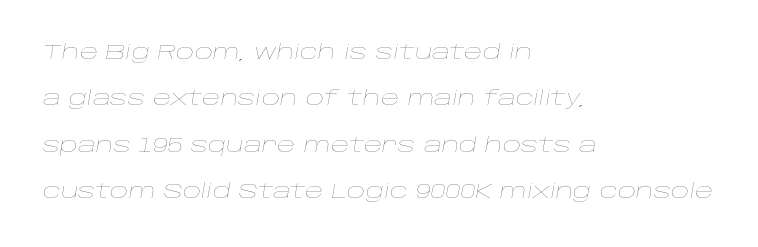
{"italic": "yes", "lean": "right", "slant_degrees": 10, "bold": "no", "underline": "no", "align": "left", "line_spacing": "loose", "line_spacing_ratio": 2.32, "letter_spacing": "normal", "letter_spacing_em": 0.0, "glyph_px": 20}
